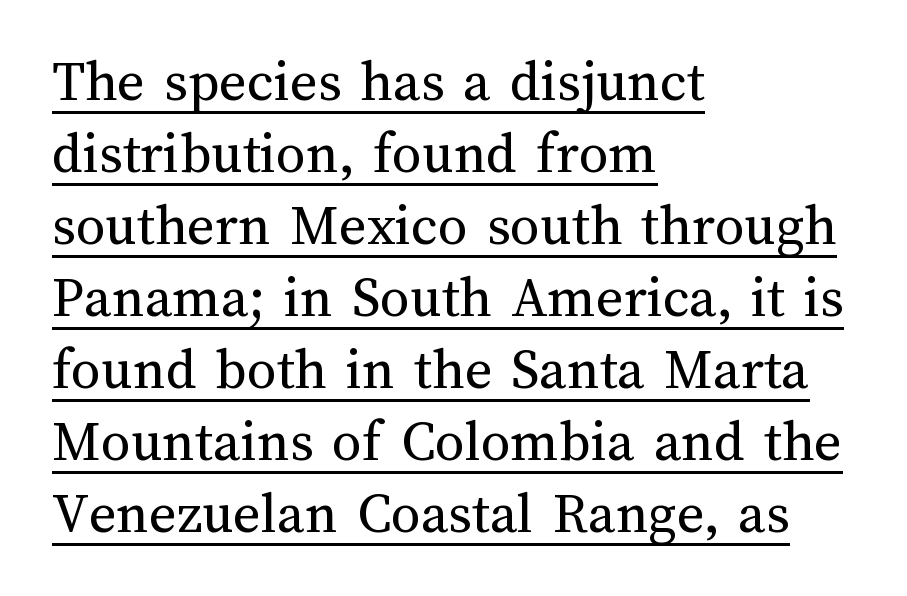
Q: Is the text bold? A: No.
Q: Is the text italic (slanted)? A: No, it is upright.
Q: Is the text underlined? A: Yes.
Q: How is the paragraph aligned? A: Left-aligned.
Q: Is the spacing between letters normal or unusually wide? A: Normal.
Q: Width (condensed, normal, or wide)? A: Normal.
Q: Stroke contrast? A: Medium.
Q: x-height? A: Medium.
Q: Monospaced? A: No.
